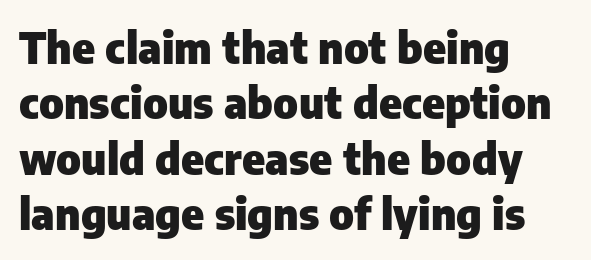
{"serif": "no", "italic": "no", "bold": "yes", "weight": "heavy", "width": "normal", "stroke_contrast": "low", "x_height": "medium", "monospaced": "no", "underline": "no", "align": "left", "line_spacing": "normal", "line_spacing_ratio": 1.29, "letter_spacing": "normal", "letter_spacing_em": 0.0, "glyph_px": 43}
